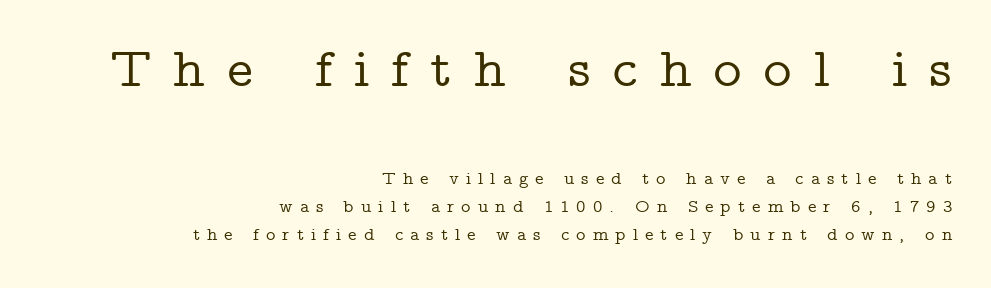
The image shows 55 px wide serif type, upright; set right-aligned, normal line spacing (1.55x), unusually wide letter spacing (+0.39 em), not underlined; the first (top) block is 3.06x larger; low stroke contrast and a medium x-height.
